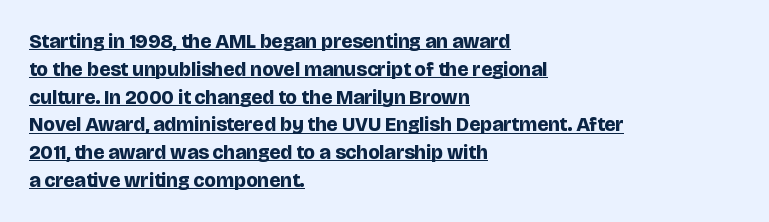
The image shows 20 px bold type, upright; set left-aligned, normal line spacing (1.39x), normal letter spacing, underlined.
